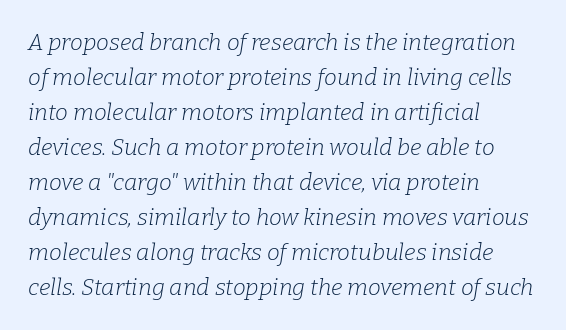
{"italic": "yes", "lean": "right", "slant_degrees": 9, "bold": "no", "underline": "no", "align": "left", "line_spacing": "normal", "line_spacing_ratio": 1.52, "letter_spacing": "normal", "letter_spacing_em": 0.0, "glyph_px": 23}
